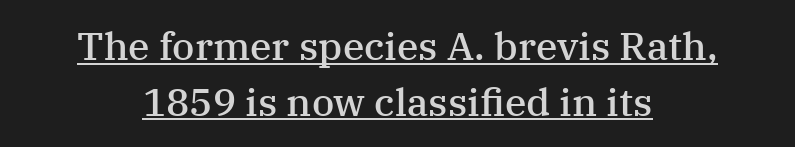
The image shows 39 px semibold serif type, upright; set centered, normal line spacing (1.43x), normal letter spacing, underlined; medium stroke contrast and a medium x-height.
